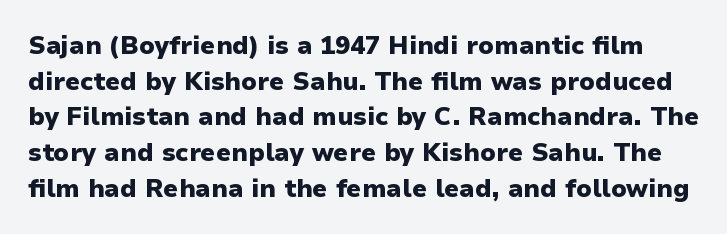
The image shows 25 px bold type, upright; set normal line spacing (1.43x), normal letter spacing, not underlined.
